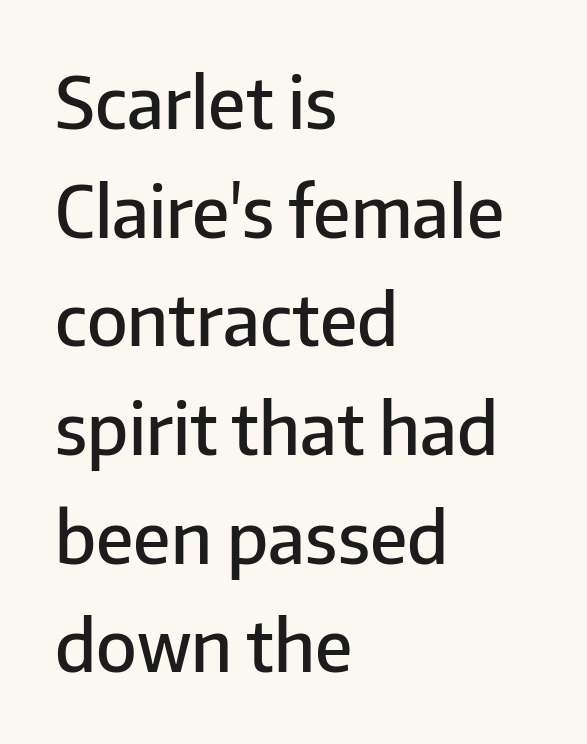
{"serif": "no", "italic": "no", "bold": "semi", "weight": "semibold", "width": "normal", "stroke_contrast": "low", "x_height": "medium", "monospaced": "no", "underline": "no", "align": "left", "line_spacing": "normal", "line_spacing_ratio": 1.53, "letter_spacing": "normal", "letter_spacing_em": 0.0, "glyph_px": 71}
